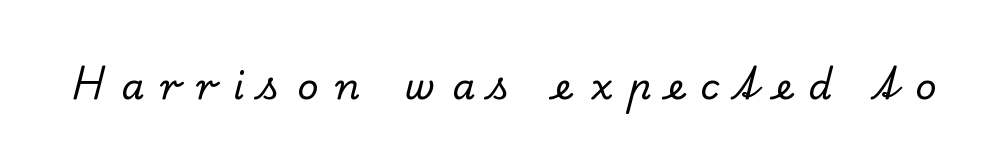
{"serif": "yes", "width": "normal", "stroke_contrast": "low", "x_height": "small", "monospaced": "no", "underline": "no", "letter_spacing": "wide", "letter_spacing_em": 0.44, "glyph_px": 37}
